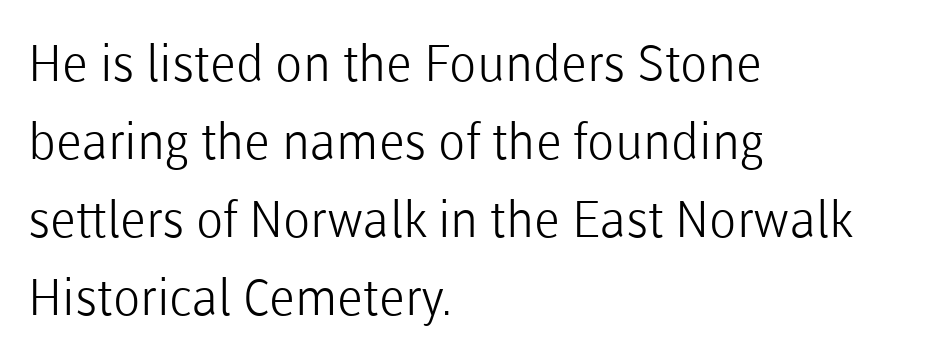
Typographically, this falls in the sans-serif category. Heft: none added — not bold. This rendering leaves character spacing at its baseline value. This sample has the flowing, uneven cadence of proportional lettering.
